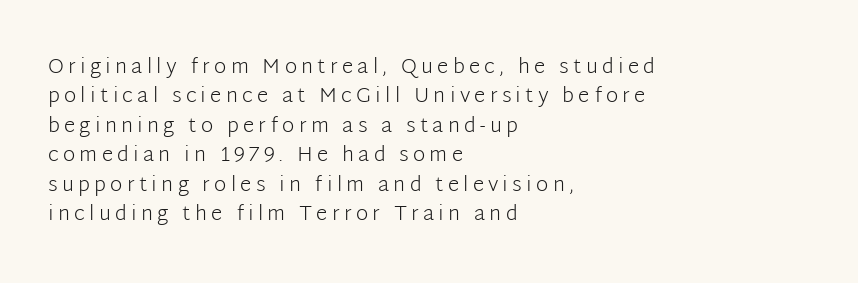
The image shows 21 px text type, upright; set left-aligned, normal line spacing (1.4x), unusually wide letter spacing (+0.2 em), not underlined.
